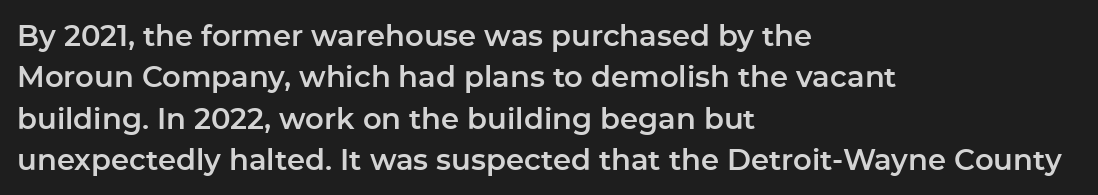
Q: Is the text italic (slanted)? A: No, it is upright.
Q: Is the typeface a serif or a sans-serif typeface? A: Sans-serif.
Q: Is the text underlined? A: No.
Q: How is the paragraph aligned? A: Left-aligned.
Q: Is the spacing between letters normal or unusually wide? A: Normal.
Q: Is the spacing between lines tight, normal or loose? A: Normal.
Q: Width (condensed, normal, or wide)? A: Normal.
Q: Stroke contrast? A: Low.
Q: x-height? A: Medium.
Q: Monospaced? A: No.
